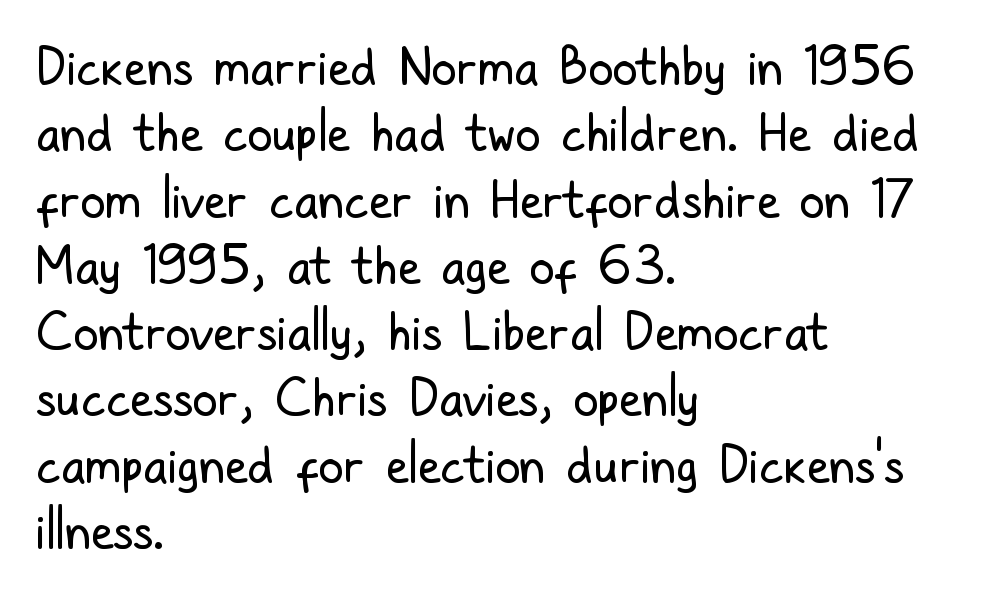
Q: Is the text bold? A: No.
Q: Is the text italic (slanted)? A: No, it is upright.
Q: Is the typeface a serif or a sans-serif typeface? A: Sans-serif.
Q: Is the text underlined? A: No.
Q: How is the paragraph aligned? A: Left-aligned.
Q: Is the spacing between letters normal or unusually wide? A: Normal.
Q: Is the spacing between lines tight, normal or loose? A: Normal.
Q: Width (condensed, normal, or wide)? A: Condensed.
Q: Stroke contrast? A: Low.
Q: x-height? A: Medium.
Q: Monospaced? A: No.
